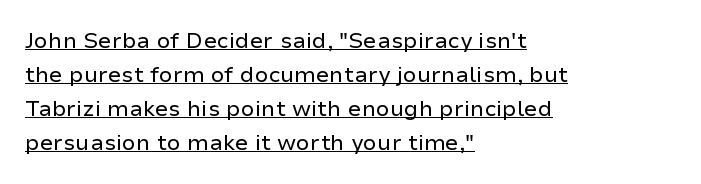
{"italic": "no", "bold": "no", "underline": "yes", "align": "left", "line_spacing": "normal", "line_spacing_ratio": 1.55, "letter_spacing": "normal", "letter_spacing_em": 0.0, "glyph_px": 22}
